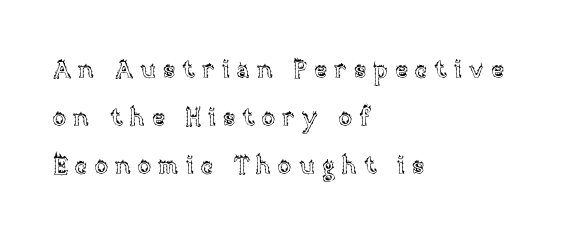
Horizontal alignment here is leftward, the default for most running prose. Posture: upright roman. Each new line begins a long way beneath the previous one. The letterforms stand isolated, each surrounded by extra space. The space directly below the letters is spotless.
